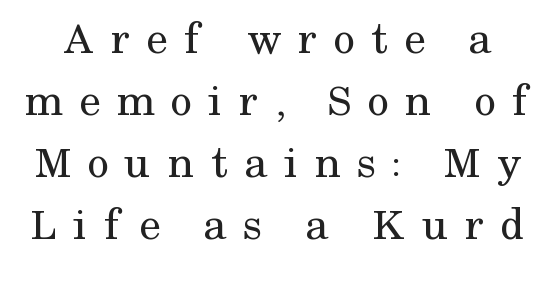
Q: Is the text bold? A: No.
Q: Is the text italic (slanted)? A: No, it is upright.
Q: Is the typeface a serif or a sans-serif typeface? A: Serif.
Q: Is the text underlined? A: No.
Q: Is the spacing between letters normal or unusually wide? A: Unusually wide.
Q: Is the spacing between lines tight, normal or loose? A: Normal.
Q: Width (condensed, normal, or wide)? A: Normal.
Q: Stroke contrast? A: Medium.
Q: x-height? A: Medium.
Q: Monospaced? A: No.
